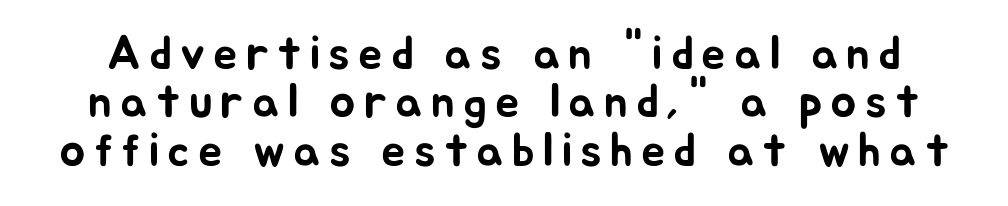
{"serif": "no", "italic": "no", "width": "normal", "stroke_contrast": "low", "x_height": "medium", "monospaced": "no", "underline": "no", "line_spacing": "tight", "line_spacing_ratio": 1.01, "glyph_px": 48}
